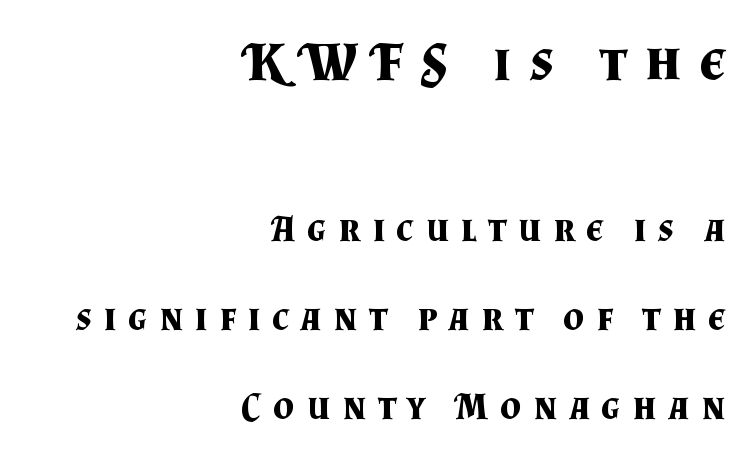
{"serif": "yes", "italic": "no", "bold": "yes", "weight": "bold", "width": "normal", "stroke_contrast": "medium", "x_height": "small", "monospaced": "no", "underline": "no", "align": "right", "line_spacing": "loose", "line_spacing_ratio": 2.4, "letter_spacing": "wide", "letter_spacing_em": 0.32, "larger_block": "first", "size_ratio": 1.51, "glyph_px": 56}
